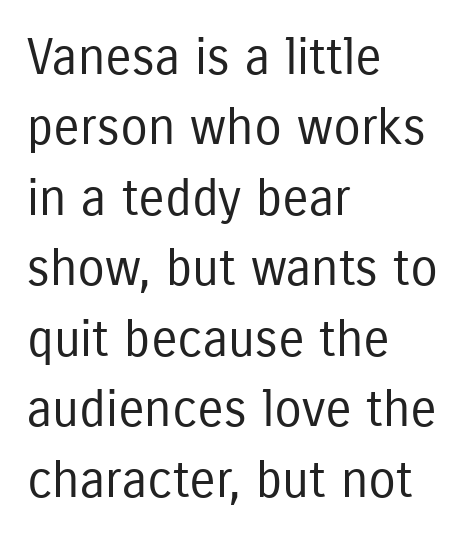
{"serif": "no", "italic": "no", "bold": "no", "weight": "regular", "width": "condensed", "stroke_contrast": "low", "x_height": "medium", "monospaced": "no", "underline": "no", "align": "left", "line_spacing": "normal", "line_spacing_ratio": 1.41, "letter_spacing": "normal", "letter_spacing_em": 0.0, "glyph_px": 50}
